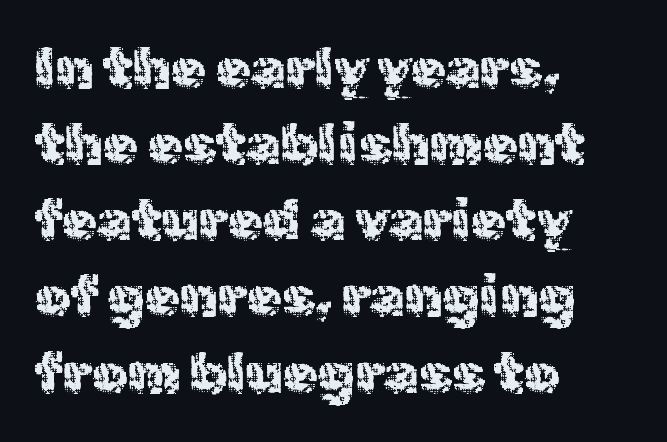
The image shows 56 px regular-weight sans-serif type, upright; set left-aligned, normal line spacing (1.36x), normal letter spacing, not underlined; a medium x-height.
